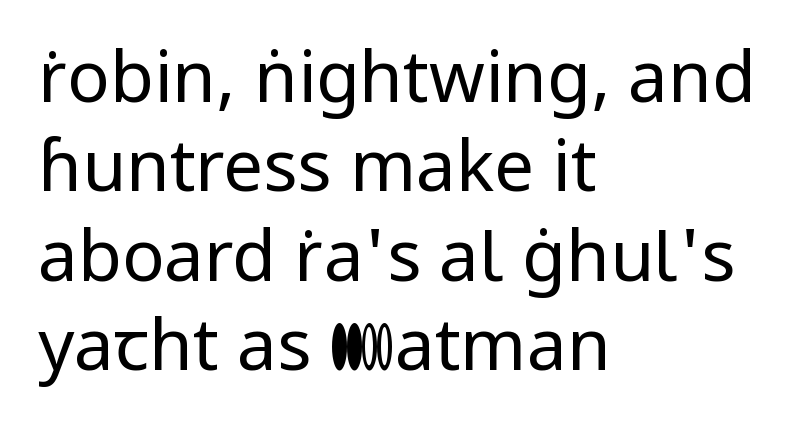
{"serif": "no", "italic": "no", "bold": "no", "weight": "regular", "width": "normal", "stroke_contrast": "low", "x_height": "medium", "monospaced": "no", "underline": "no", "align": "left", "line_spacing": "normal", "line_spacing_ratio": 1.26, "letter_spacing": "normal", "letter_spacing_em": 0.0, "glyph_px": 71}
